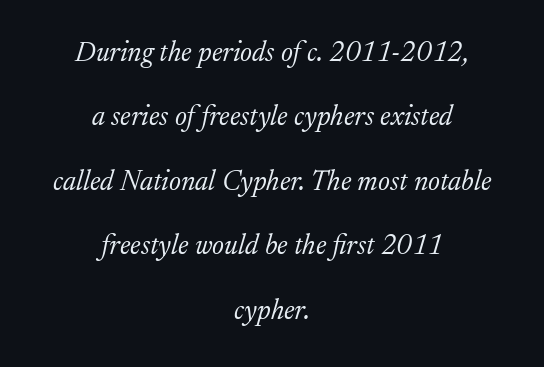
Q: Is the text bold? A: No.
Q: Is the text italic (slanted)? A: Yes, it leans right by about 17 degrees.
Q: Is the typeface a serif or a sans-serif typeface? A: Serif.
Q: Is the text underlined? A: No.
Q: How is the paragraph aligned? A: Centered.
Q: Is the spacing between letters normal or unusually wide? A: Normal.
Q: Is the spacing between lines tight, normal or loose? A: Loose.
Q: Width (condensed, normal, or wide)? A: Normal.
Q: Stroke contrast? A: Low.
Q: x-height? A: Medium.
Q: Monospaced? A: No.
